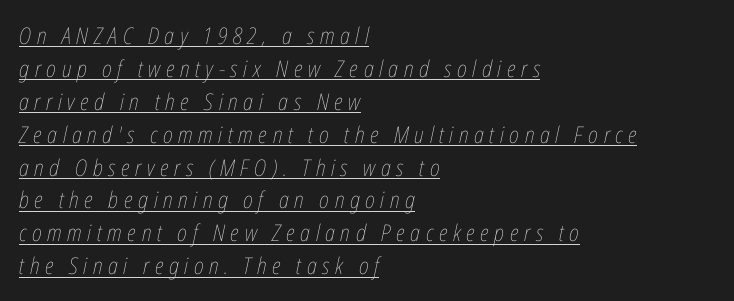
{"italic": "yes", "lean": "right", "slant_degrees": 12, "bold": "no", "underline": "yes", "align": "left", "line_spacing": "normal", "line_spacing_ratio": 1.43, "letter_spacing": "wide", "letter_spacing_em": 0.24, "glyph_px": 23}
